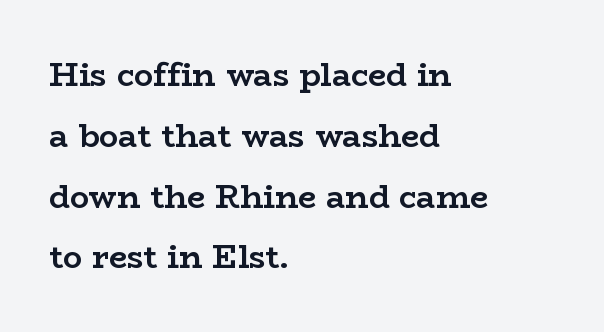
The image shows 32 px semibold, wide serif type, upright; set left-aligned, loose line spacing (1.9x), normal letter spacing, not underlined; low stroke contrast and a medium x-height.
